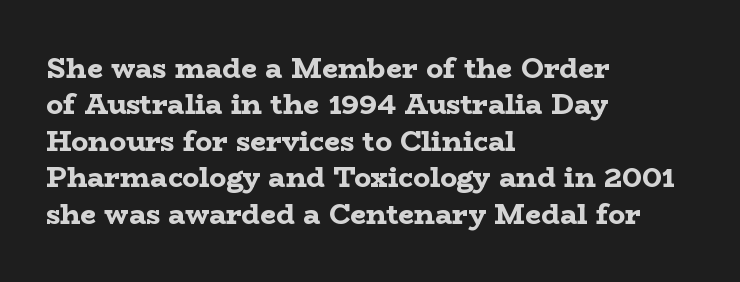
To sum up the face: it has serifs. No word sits above an underline. How are the letters spaced? Ordinarily, with no added tracking. This sample is left-justified, so line endings fall wherever the words run out.
